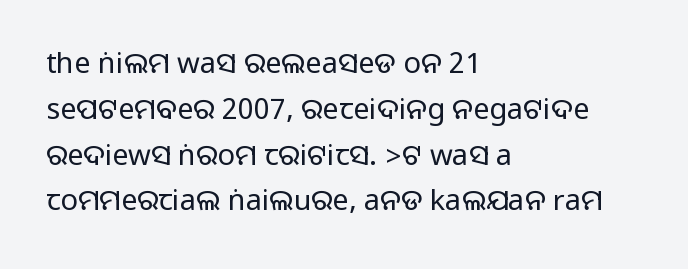
The letters advance in unequal steps, a hallmark of proportional type. Letter spacing: default. The rag falls on the right side of this text block. Posture: straight, roman, zero tilt.
